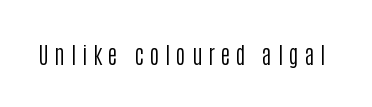
Type without underlining. Notice how the stems are strictly vertical — no italics here. Is the letter spacing exaggerated? Yes — the characters are pushed far apart. Heaviness? Minimal to ordinary, like unemphasized prose.
